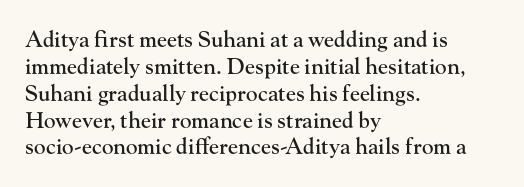
The image shows 22 px text type, upright; set left-aligned, line spacing 1.22x, normal letter spacing, not underlined.
